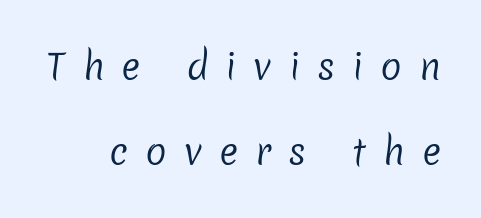
Q: Is the text bold? A: No.
Q: Is the typeface a serif or a sans-serif typeface? A: Sans-serif.
Q: Is the text underlined? A: No.
Q: Is the spacing between letters normal or unusually wide? A: Unusually wide.
Q: Is the spacing between lines tight, normal or loose? A: Loose.
Q: Width (condensed, normal, or wide)? A: Normal.
Q: Stroke contrast? A: Low.
Q: x-height? A: Medium.
Q: Monospaced? A: No.
